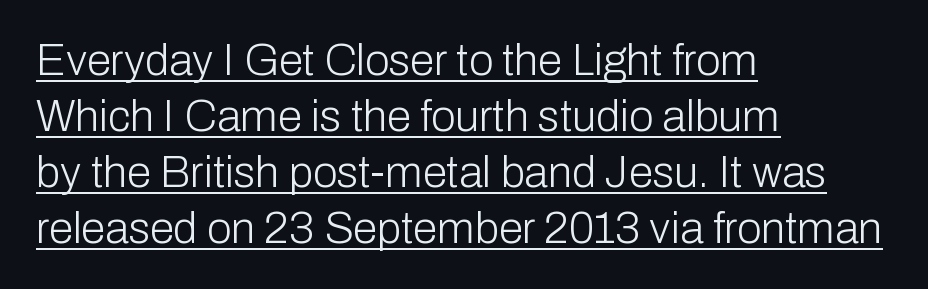
The image shows 44 px light sans-serif type, upright; set left-aligned, normal line spacing (1.27x), normal letter spacing, underlined; low stroke contrast and a medium x-height.
